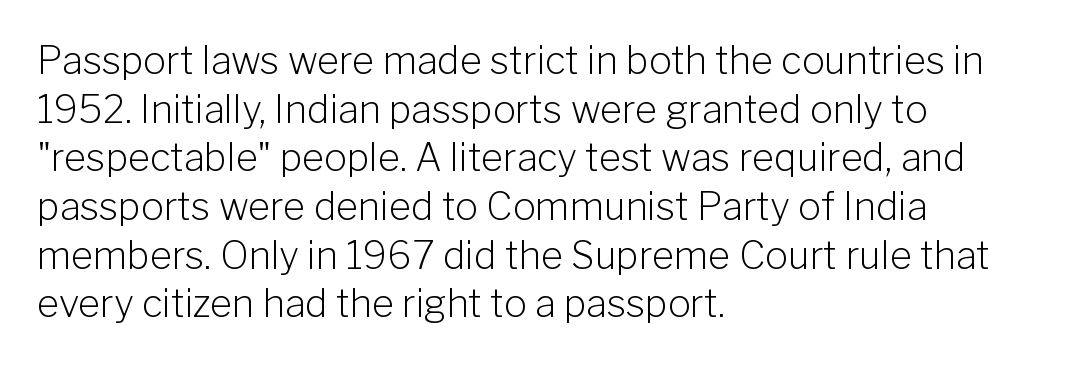
{"serif": "no", "italic": "no", "bold": "no", "weight": "light", "width": "normal", "stroke_contrast": "low", "x_height": "medium", "monospaced": "no", "underline": "no", "align": "left", "line_spacing": "normal", "line_spacing_ratio": 1.28, "letter_spacing": "normal", "letter_spacing_em": 0.0, "glyph_px": 38}
